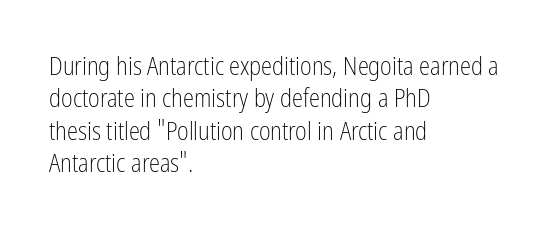
{"italic": "no", "bold": "no", "underline": "no", "align": "left", "line_spacing": "normal", "line_spacing_ratio": 1.3, "letter_spacing": "normal", "letter_spacing_em": 0.0, "glyph_px": 25}
